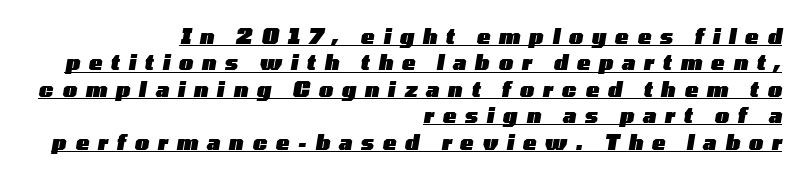
You'd pick this weight for a headline — it's a proper bold. In designer terms, the underline attribute is active on this setting. Compared with typical paragraphs, the rows here are spaced about the same. Compared with a flush-left layout, this one pins lines to the opposite, right side. This rendering widens character spacing well past its baseline value. The specimen reads as italic at a glance.
